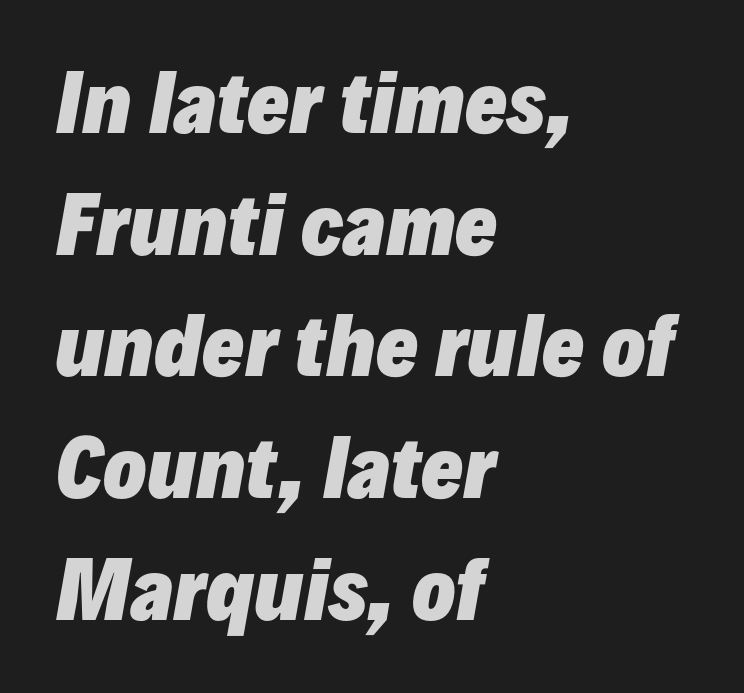
In terms of leading, this rendering sits right in the middle. Typeset ragged right — the left edge is the straight one. Pretty heavy lettering here — definitely bold. The letters advance in unequal steps, a hallmark of proportional type. Rule under the text: the space is simply empty. Nothing unusual about the tracking: characters are spaced as the font intends.
